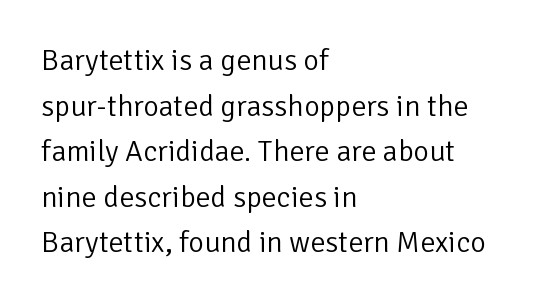
How are the letters spaced? Ordinarily, with no added tracking. Decoration check: the copy has no underline. In terms of leading, this rendering sits right in the middle. The weight would be labelled regular, book, light, or lighter still. The font family rendered here belongs to the sans-serif group. It's the straight-up-and-down kind of type.
